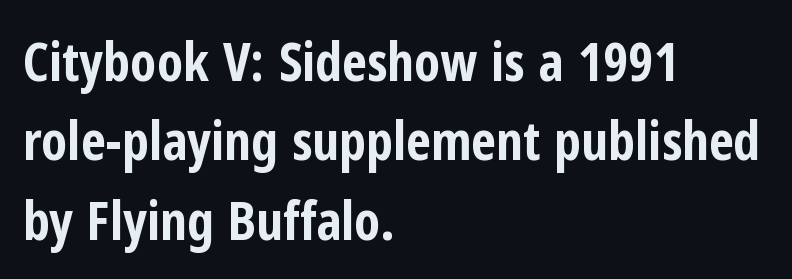
These lines carry a lot of weight — the face is fully bold. Observe the ordinary spacing: letters are neighbours, not strangers. The letters advance in unequal steps, a hallmark of proportional type. Words float on clear page, feet unadorned. Normally led — the rows are evenly, conventionally spaced.
